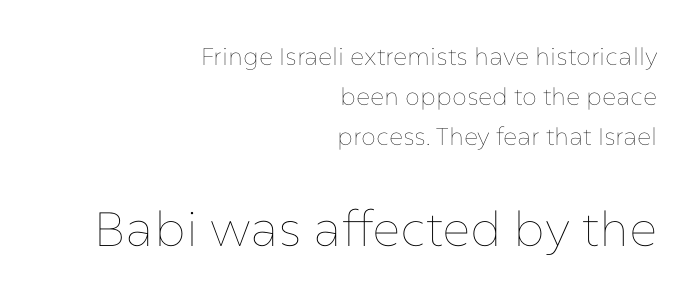
Q: Is the text bold? A: No.
Q: Is the text italic (slanted)? A: No, it is upright.
Q: Is the text underlined? A: No.
Q: How is the paragraph aligned? A: Right-aligned.
Q: Is the spacing between letters normal or unusually wide? A: Normal.
Q: Is the spacing between lines tight, normal or loose? A: Normal.
Q: Which block of text is set in a larger size, the first (top) or the second (bottom)? A: The second (bottom) one.
Q: Width (condensed, normal, or wide)? A: Normal.
Q: Stroke contrast? A: Low.
Q: x-height? A: Medium.
Q: Monospaced? A: No.
